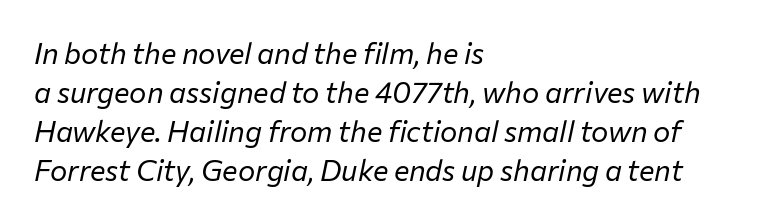
This reads as an unemphasized weight, regular at the heaviest. The vertical gap from one line to the next is medium. A classic flush-left, rag-right setting is used for this passage. You could call the tracking neutral — neither tight nor loose. This sample has the flowing, uneven cadence of proportional lettering. Style check: oblique.
